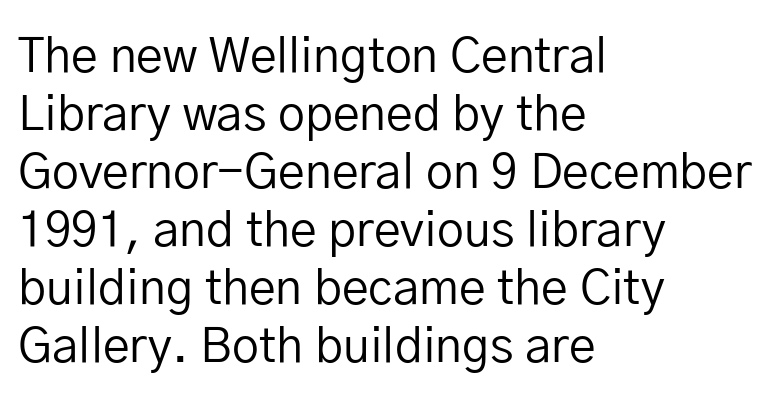
Do the characters align in a grid? No, the font is proportional. The text was rendered using a sans face with plain stroke endings. Glyph-to-glyph distance matches everyday printed text. Is the block centered? No — it sits flush against the left margin.
